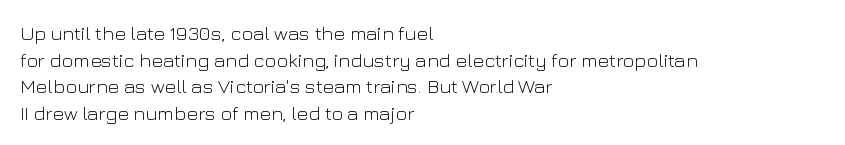
{"italic": "no", "bold": "no", "underline": "no", "align": "left", "line_spacing": "normal", "line_spacing_ratio": 1.33, "letter_spacing": "normal", "letter_spacing_em": 0.0, "glyph_px": 20}
